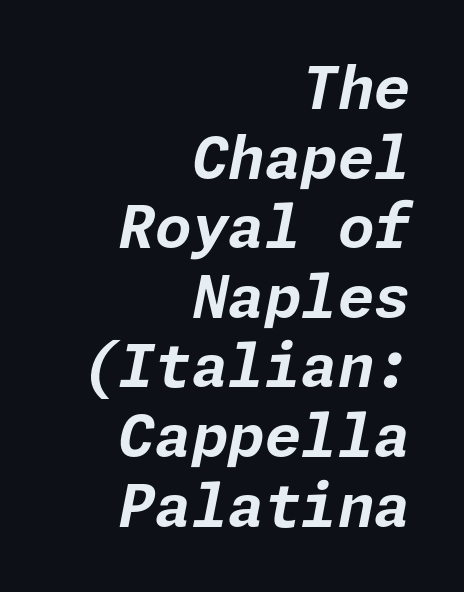
{"italic": "yes", "lean": "right", "slant_degrees": 11, "bold": "yes", "weight": "bold", "width": "normal", "stroke_contrast": "low", "x_height": "medium", "underline": "no", "align": "right", "line_spacing_ratio": 1.18, "letter_spacing": "normal", "letter_spacing_em": 0.0, "glyph_px": 59}
